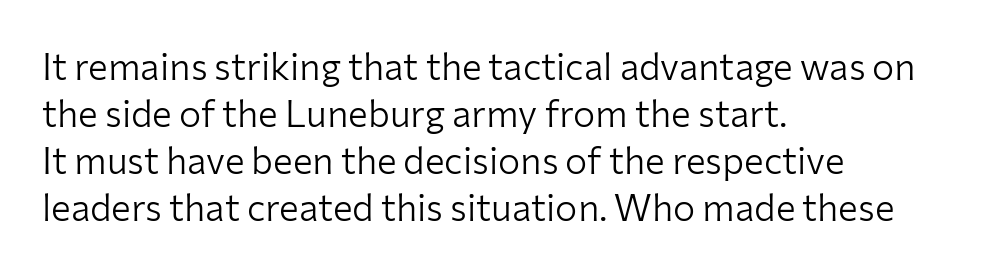
No heavy texture on the line: the type isn't bold. The compositor pushed each line to the left boundary. Vertical strokes here are truly vertical. The rendering uses a moderate line-height, typical for paragraphs. Here the designer chose a conventional face with non-uniform glyph widths.
